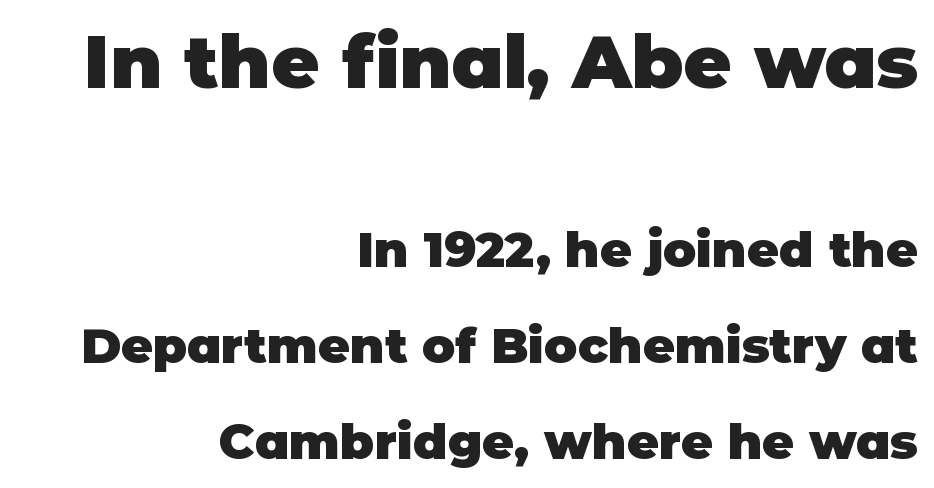
{"serif": "no", "italic": "no", "bold": "yes", "weight": "heavy", "width": "normal", "stroke_contrast": "low", "x_height": "large", "monospaced": "no", "underline": "no", "align": "right", "line_spacing": "loose", "line_spacing_ratio": 1.95, "letter_spacing": "normal", "letter_spacing_em": 0.0, "larger_block": "first", "size_ratio": 1.51, "glyph_px": 74}
